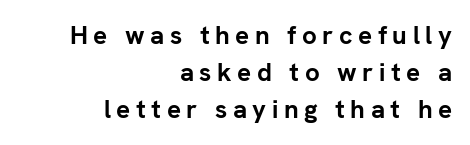
The image shows 26 px bold type, upright; set right-aligned, normal line spacing (1.43x), unusually wide letter spacing (+0.21 em), not underlined.
